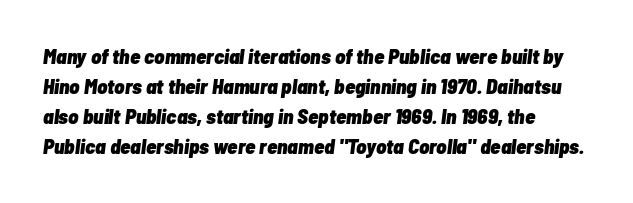
{"italic": "yes", "lean": "right", "slant_degrees": 7, "bold": "yes", "underline": "no", "align": "left", "line_spacing": "normal", "line_spacing_ratio": 1.43, "letter_spacing": "normal", "letter_spacing_em": 0.0, "glyph_px": 21}
